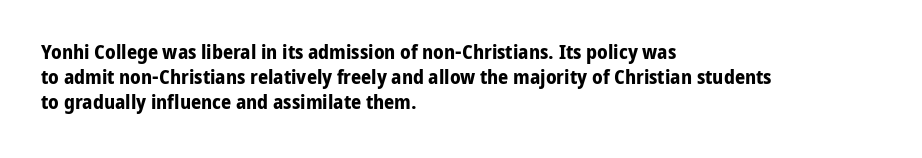
Q: Is the text bold? A: Yes.
Q: Is the text italic (slanted)? A: No, it is upright.
Q: Is the text underlined? A: No.
Q: How is the paragraph aligned? A: Left-aligned.
Q: Is the spacing between letters normal or unusually wide? A: Normal.
